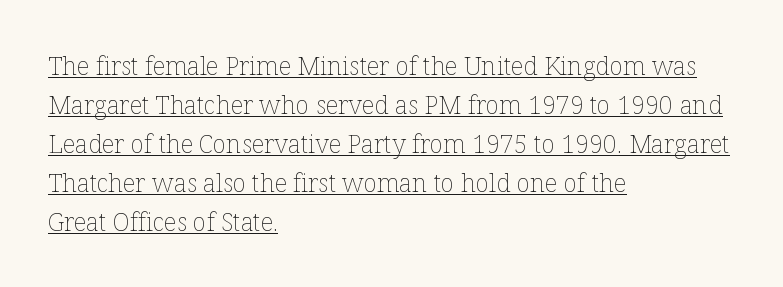
Letters have the restrained weight of plain body copy at most. In designer terms, the underline attribute is active on this setting. Compared with typical paragraphs, the rows here are spaced about the same. The typography opts for an upright posture over an oblique one.
